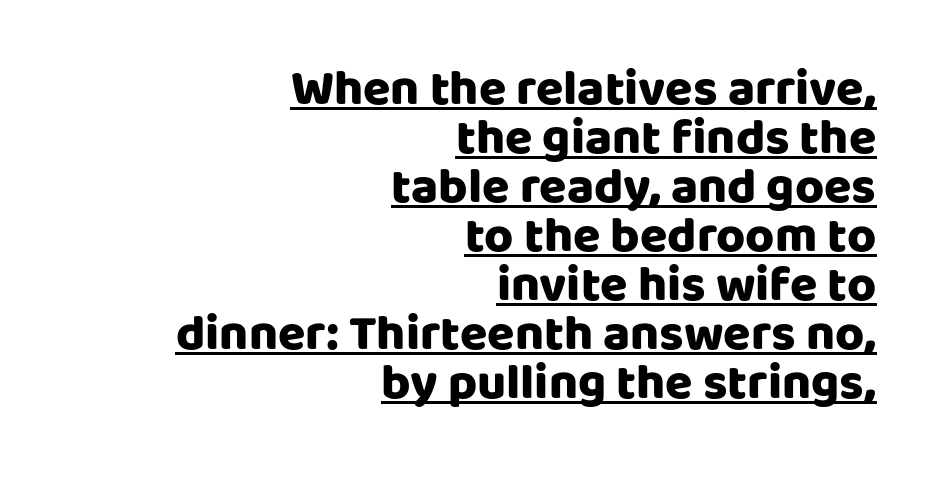
{"serif": "no", "italic": "no", "bold": "yes", "weight": "heavy", "width": "normal", "stroke_contrast": "low", "x_height": "large", "monospaced": "no", "underline": "yes", "align": "right", "line_spacing": "tight", "line_spacing_ratio": 0.98, "letter_spacing": "normal", "letter_spacing_em": 0.0, "glyph_px": 50}
